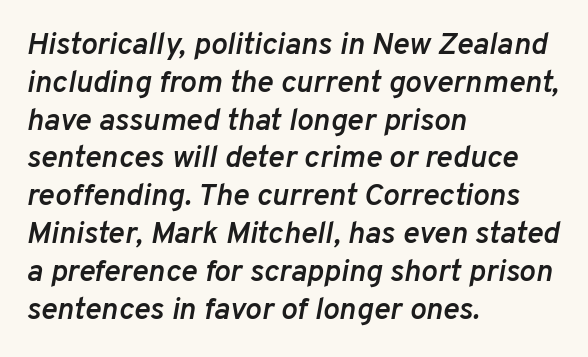
Each letter keeps its own natural width here, so spacing adapts to shape. The passage shown is semibold, sitting just below true bold. Lines of text with bare space underneath. One-word summary of the alignment: left. The font's italic variant was chosen for this text.
